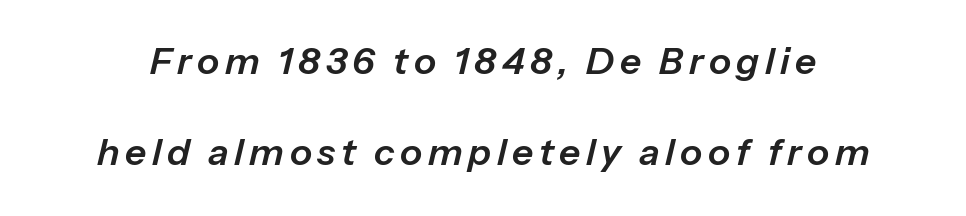
Q: Is the text italic (slanted)? A: Yes, it leans right by about 13 degrees.
Q: Is the text underlined? A: No.
Q: Is the spacing between lines tight, normal or loose? A: Loose.
Q: Width (condensed, normal, or wide)? A: Normal.
Q: Stroke contrast? A: Low.
Q: x-height? A: Medium.
Q: Monospaced? A: No.
